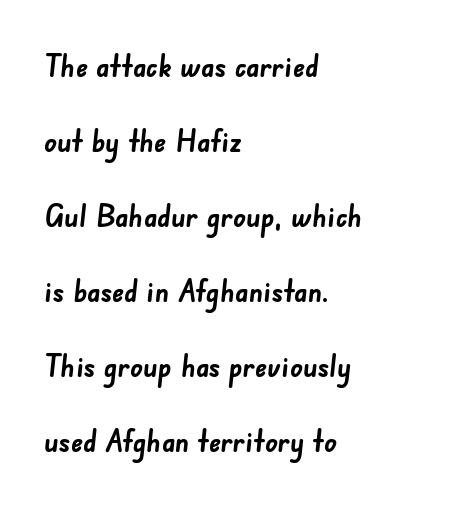
Q: Is the text bold? A: Yes.
Q: Is the typeface a serif or a sans-serif typeface? A: Sans-serif.
Q: Is the text underlined? A: No.
Q: How is the paragraph aligned? A: Left-aligned.
Q: Is the spacing between letters normal or unusually wide? A: Normal.
Q: Is the spacing between lines tight, normal or loose? A: Loose.
Q: Width (condensed, normal, or wide)? A: Normal.
Q: Stroke contrast? A: Low.
Q: x-height? A: Small.
Q: Monospaced? A: No.
